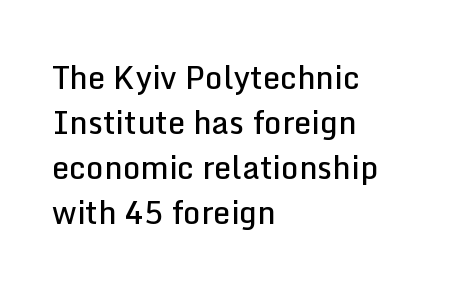
Rendered with straight, roman letterforms. Proportional: the letters do not fall into vertical columns. Left-aligned paragraph, ragged on the right. The specimen omits any rule beneath the text block's lines.
